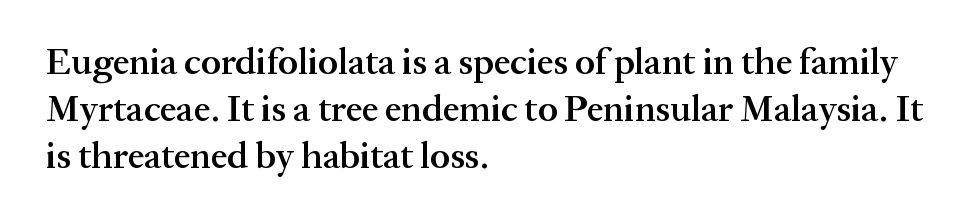
{"serif": "yes", "italic": "no", "bold": "semi", "weight": "semibold", "width": "normal", "stroke_contrast": "medium", "x_height": "medium", "monospaced": "no", "underline": "no", "align": "left", "line_spacing": "normal", "line_spacing_ratio": 1.27, "letter_spacing": "normal", "letter_spacing_em": 0.0, "glyph_px": 37}
